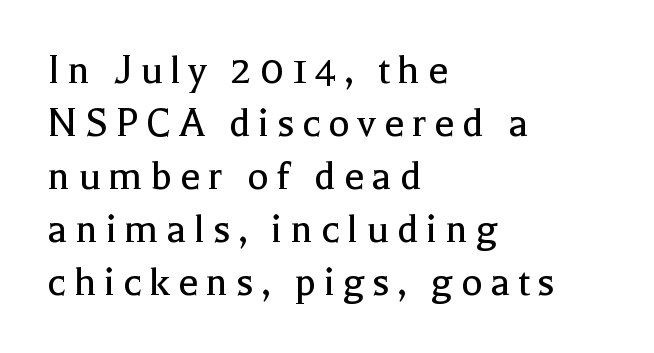
The image shows 45 px regular-weight serif type, upright; set left-aligned, line spacing 1.18x, not underlined; a medium x-height.
